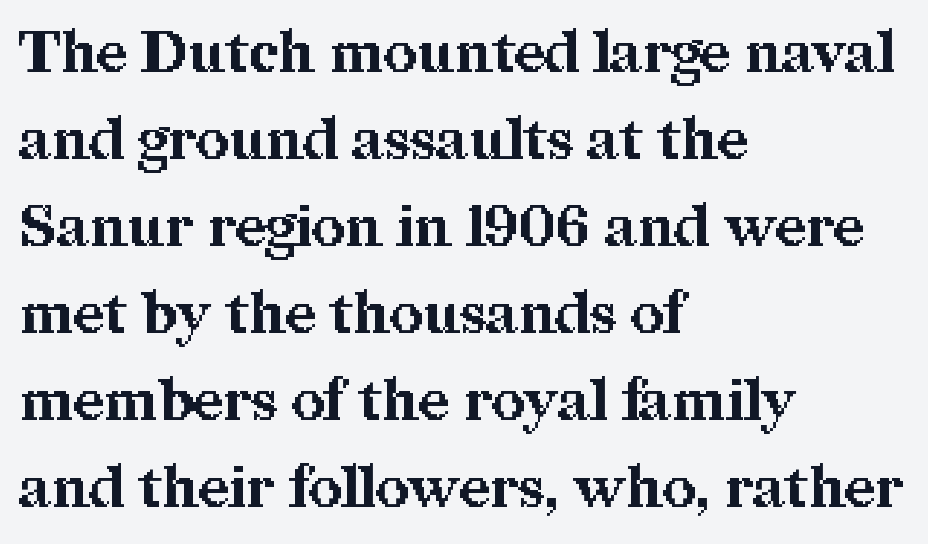
The image shows 58 px bold serif type, upright; set left-aligned, normal line spacing (1.5x), normal letter spacing, not underlined; medium stroke contrast and a medium x-height.
